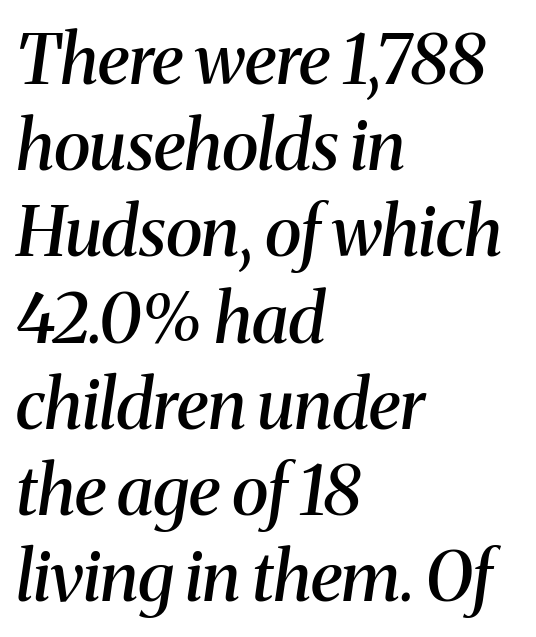
Would a proofreader flag this as italicized? Yes. Honestly, the row spacing looks completely unremarkable. You could not count columns in this text — the font is proportionally spaced. Observe the serifs anchoring each vertical stroke in this sample. A student would call this left alignment; a typographer would say flush left, rag right.
